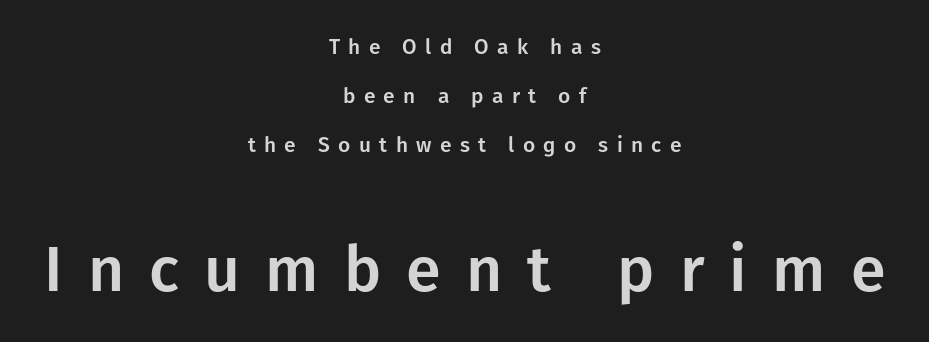
{"serif": "no", "italic": "no", "width": "normal", "stroke_contrast": "low", "x_height": "medium", "monospaced": "no", "underline": "no", "align": "center", "line_spacing": "loose", "line_spacing_ratio": 2.34, "letter_spacing": "wide", "letter_spacing_em": 0.4, "larger_block": "second", "size_ratio": 3.0, "glyph_px": 63}
